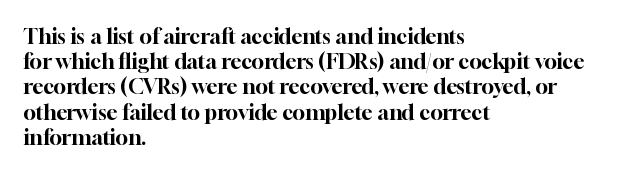
Posture: straight, roman, zero tilt. A clean baseline with only descenders dipping below it. Does the copy run flush right? No — it runs flush left. Tracking value appears to be zero — textbook default spacing.
